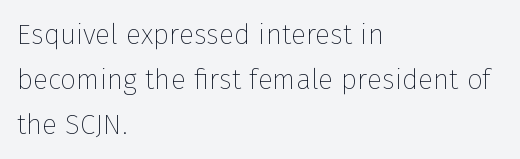
The image shows 28 px thin sans-serif type, upright; set left-aligned, normal line spacing (1.6x), normal letter spacing, not underlined; low stroke contrast and a medium x-height.
